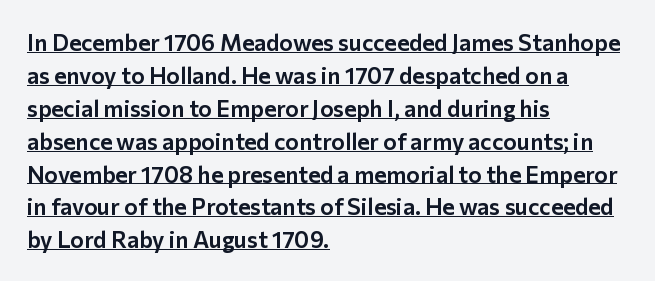
The image shows 23 px text type, upright; set left-aligned, normal line spacing (1.43x), normal letter spacing, underlined.
